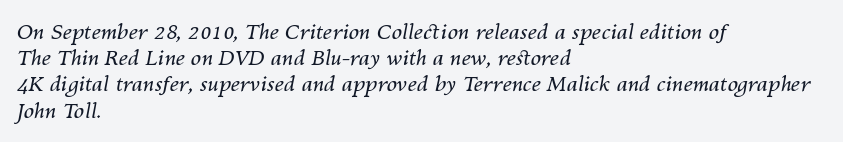
Only glyphs here, with clear space below each row. The designer left line spacing at the default. The setting favours the left margin, as ordinary paragraphs usually do. The font is comparable to plain body text, perhaps lighter. Nothing unusual about the tracking: characters are spaced as the font intends.
